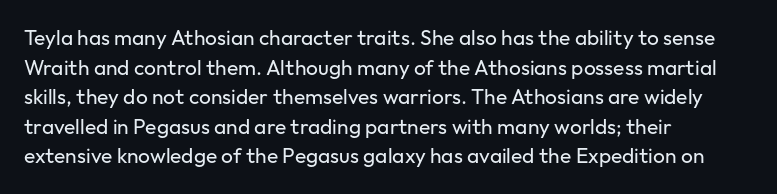
The image shows 21 px text type, upright; set left-aligned, normal line spacing (1.41x), normal letter spacing, not underlined.
